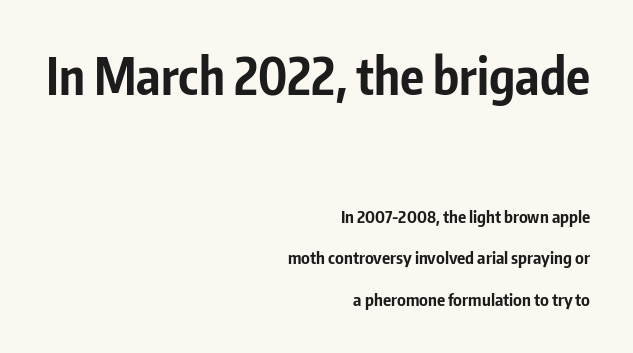
The image shows 50 px bold, condensed sans-serif type, upright; set right-aligned, loose line spacing (2.44x), normal letter spacing, not underlined; the first (top) block is 2.94x larger; low stroke contrast and a medium x-height.
